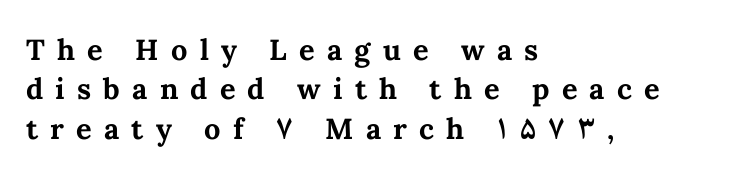
Q: Is the text bold? A: Yes.
Q: Is the text italic (slanted)? A: No, it is upright.
Q: Is the text underlined? A: No.
Q: How is the paragraph aligned? A: Left-aligned.
Q: Is the spacing between letters normal or unusually wide? A: Unusually wide.
Q: Is the spacing between lines tight, normal or loose? A: Normal.
Q: Width (condensed, normal, or wide)? A: Normal.
Q: Stroke contrast? A: Medium.
Q: x-height? A: Medium.
Q: Monospaced? A: No.
